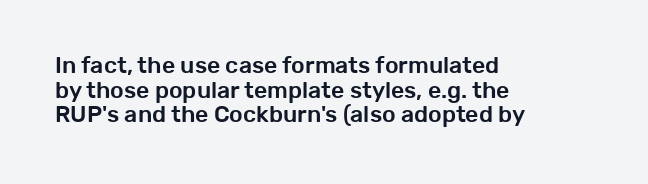
The image shows 23 px text type, upright; set left-aligned, tight line spacing (1.07x), normal letter spacing, not underlined.
